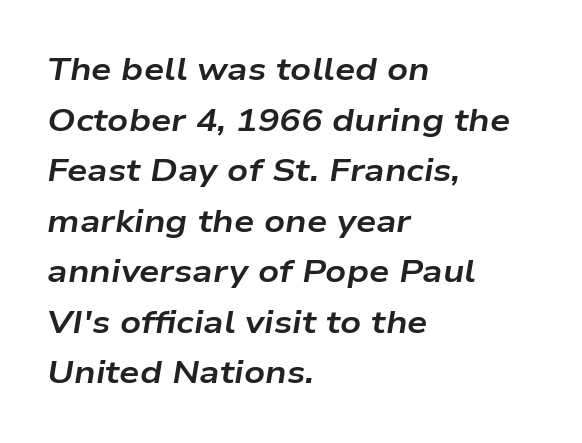
{"italic": "yes", "lean": "right", "slant_degrees": 9, "bold": "yes", "weight": "bold", "width": "wide", "stroke_contrast": "low", "x_height": "medium", "monospaced": "no", "underline": "no", "align": "left", "line_spacing": "normal", "line_spacing_ratio": 1.58, "letter_spacing": "normal", "letter_spacing_em": 0.0, "glyph_px": 32}
